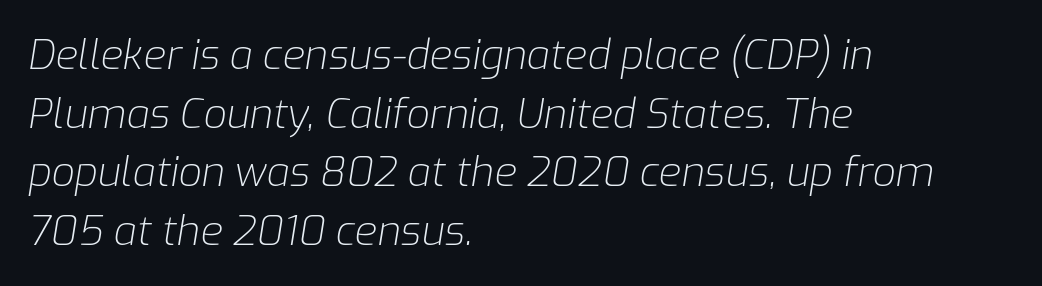
Q: Is the text bold? A: No.
Q: Is the text italic (slanted)? A: Yes, it leans right by about 9 degrees.
Q: Is the text underlined? A: No.
Q: How is the paragraph aligned? A: Left-aligned.
Q: Is the spacing between letters normal or unusually wide? A: Normal.
Q: Is the spacing between lines tight, normal or loose? A: Normal.
Q: Width (condensed, normal, or wide)? A: Normal.
Q: Stroke contrast? A: Low.
Q: x-height? A: Medium.
Q: Monospaced? A: No.
